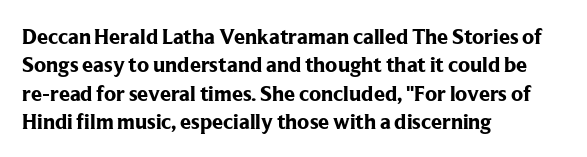
The image shows 22 px bold type, upright; set left-aligned, normal line spacing (1.29x), normal letter spacing, not underlined.
